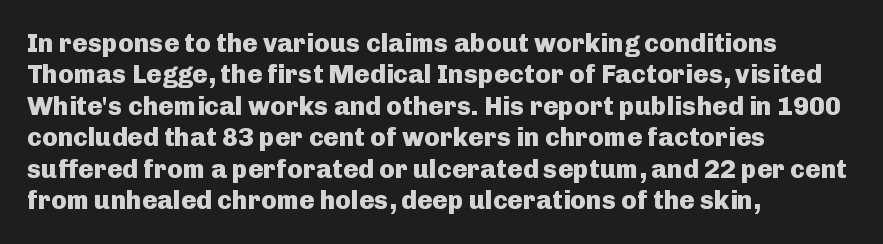
{"italic": "no", "bold": "yes", "underline": "no", "align": "left", "line_spacing_ratio": 1.21, "letter_spacing": "normal", "letter_spacing_em": 0.0, "glyph_px": 26}
